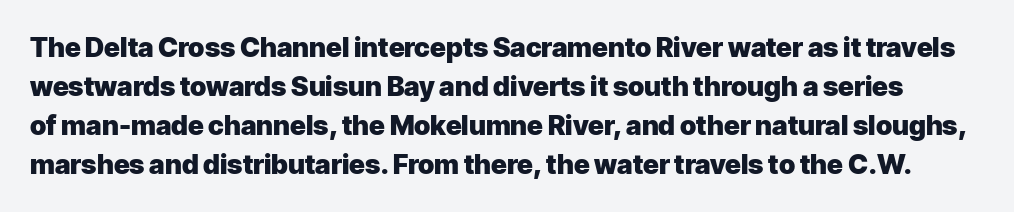
{"italic": "no", "bold": "yes", "underline": "no", "line_spacing": "normal", "line_spacing_ratio": 1.45, "letter_spacing": "normal", "letter_spacing_em": 0.0, "glyph_px": 27}
